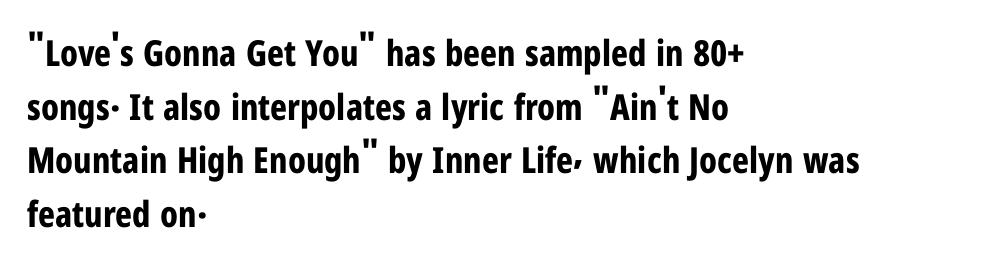
The space directly below the letters is spotless. Horizontally, the lines are justified to the leading edge only. This sample uses plain, unmodified letter spacing. Bold? Absolutely — the strokes are thick and heavy.
